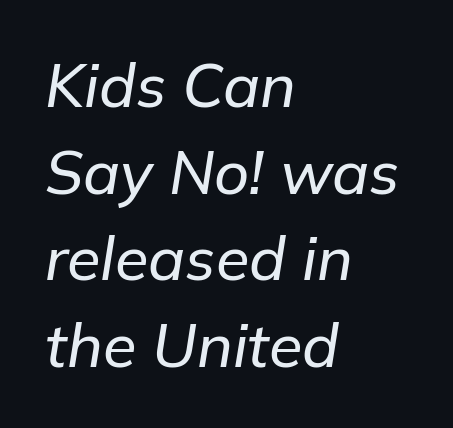
Q: Is the text italic (slanted)? A: Yes, it leans right by about 9 degrees.
Q: Is the text underlined? A: No.
Q: How is the paragraph aligned? A: Left-aligned.
Q: Is the spacing between letters normal or unusually wide? A: Normal.
Q: Is the spacing between lines tight, normal or loose? A: Normal.
Q: Width (condensed, normal, or wide)? A: Normal.
Q: Stroke contrast? A: Low.
Q: x-height? A: Medium.
Q: Monospaced? A: No.
